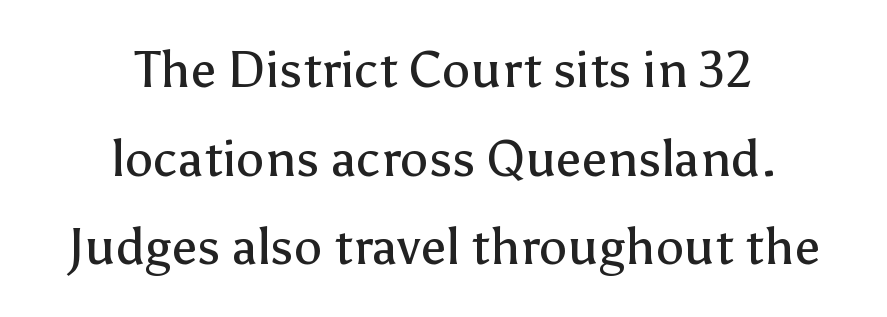
You could not count columns in this text — the font is proportionally spaced. The face used here is rendered with its standard letterfit. Unlike italic type, these characters show no tilt at all. Compared with a typical body face, this is equally light or lighter still.
